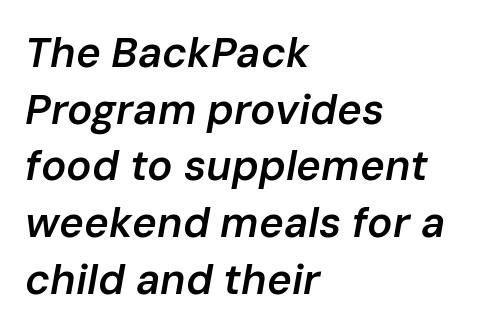
The image shows 42 px semibold type, italic (leaning right); set left-aligned, normal line spacing (1.35x), normal letter spacing, not underlined; low stroke contrast and a medium x-height.
